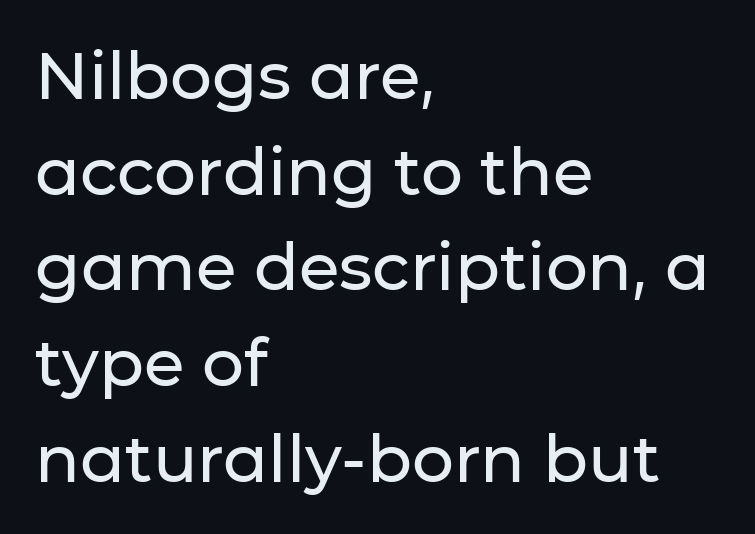
Proportional: the letters do not fall into vertical columns. Does the lettering tilt? It doesn't — this is upright. This block has exactly the height ordinary leading produces. The area under the type is left untouched. Tracking here is standard; glyphs follow each other at the usual distance. This rendering employs a face without finishing strokes, i.e., a sans-serif.
